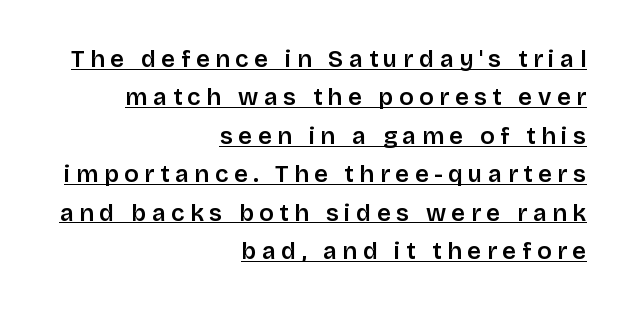
The image shows 24 px text type, upright; set right-aligned, normal line spacing (1.6x), unusually wide letter spacing (+0.23 em), underlined.
